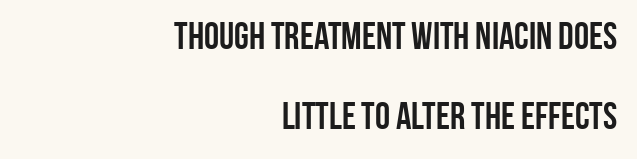
The face used here is proportionally spaced, like ordinary book or web type. A roman cut, with each character standing at attention. Students, this is bold: see how much ink each stroke carries. Does the leading feel generous? Absolutely, it's lavish. Each line ends at the same right margin while the left side varies.
